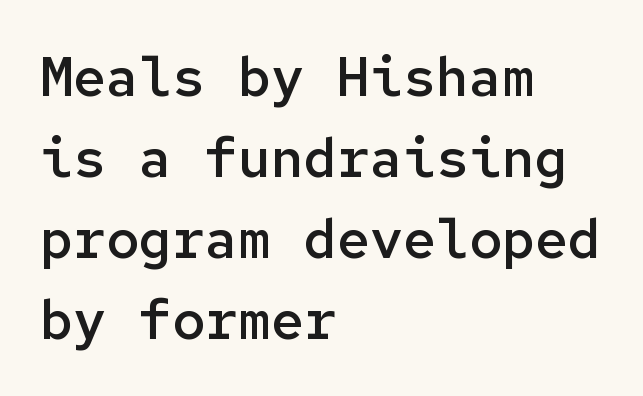
The image shows 55 px semibold sans-serif type, upright, monospaced; set left-aligned, normal line spacing (1.47x), normal letter spacing, not underlined; low stroke contrast and a medium x-height.
